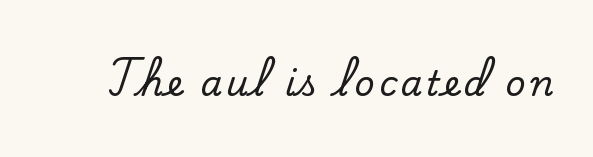
Think of a printed novel: that variable character pitch is what you see here. Rule under the text: the space is simply empty. The letters carry serifs — small finishing strokes at the ends of their stems.
